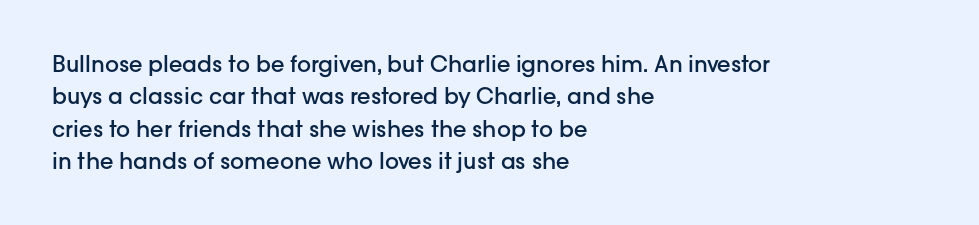
{"italic": "no", "bold": "semi", "underline": "no", "align": "left", "line_spacing": "normal", "line_spacing_ratio": 1.47, "letter_spacing": "normal", "letter_spacing_em": 0.0, "glyph_px": 22}
